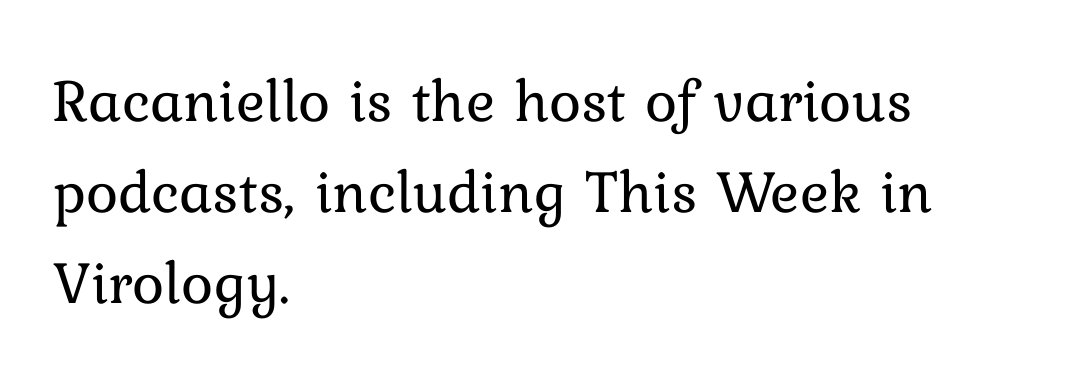
{"italic": "no", "bold": "no", "weight": "regular", "width": "normal", "stroke_contrast": "low", "x_height": "medium", "monospaced": "no", "underline": "no", "align": "left", "line_spacing": "normal", "line_spacing_ratio": 1.49, "letter_spacing": "normal", "letter_spacing_em": 0.0, "glyph_px": 61}
